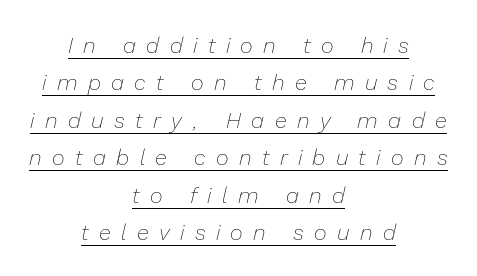
The image shows 22 px text type, italic (leaning right); set centered, normal line spacing (1.7x), unusually wide letter spacing (+0.47 em), underlined.
